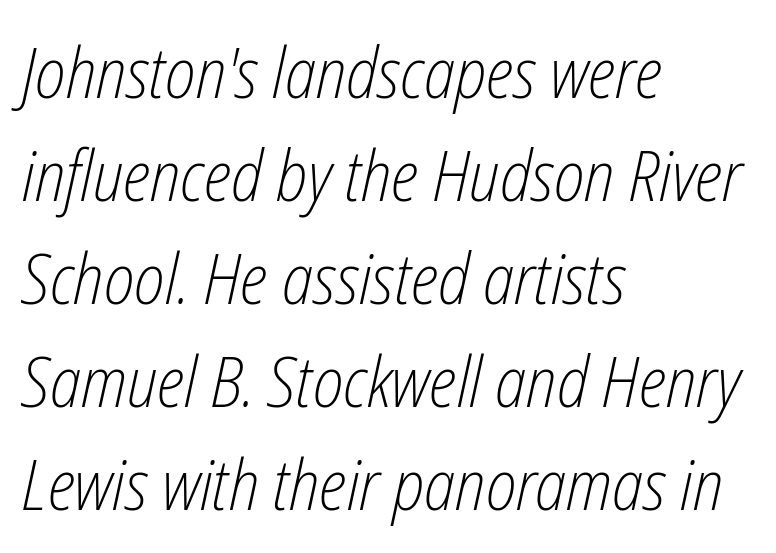
The image shows 71 px light, condensed type, italic (leaning right); set left-aligned, normal line spacing (1.45x), normal letter spacing, not underlined; low stroke contrast and a medium x-height.
